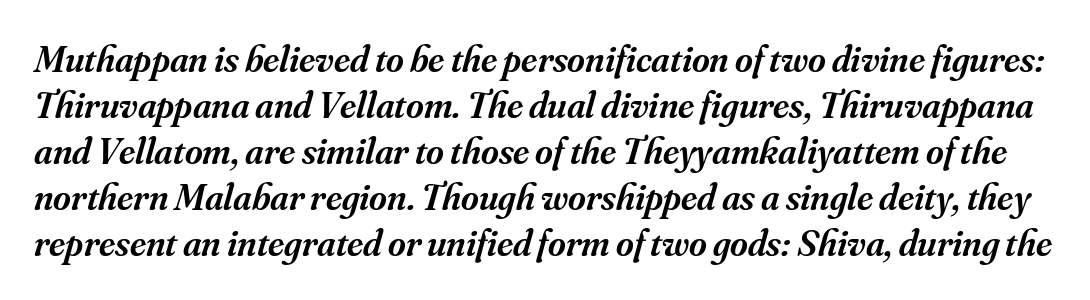
Q: Is the text bold? A: Semi-bold.
Q: Is the text italic (slanted)? A: Yes, it leans right by about 16 degrees.
Q: Is the typeface a serif or a sans-serif typeface? A: Serif.
Q: Is the text underlined? A: No.
Q: Is the spacing between letters normal or unusually wide? A: Normal.
Q: Width (condensed, normal, or wide)? A: Normal.
Q: Stroke contrast? A: Medium.
Q: x-height? A: Small.
Q: Monospaced? A: No.
